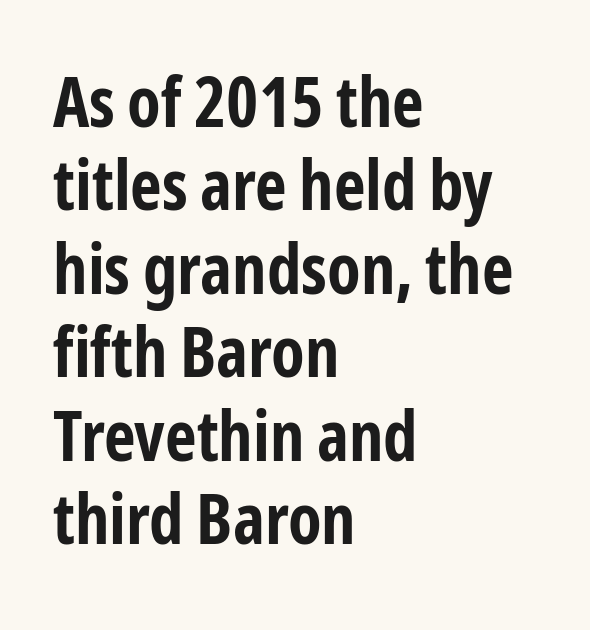
{"serif": "no", "italic": "no", "bold": "yes", "weight": "bold", "width": "condensed", "stroke_contrast": "low", "x_height": "medium", "monospaced": "no", "underline": "no", "align": "left", "line_spacing_ratio": 1.21, "letter_spacing": "normal", "letter_spacing_em": 0.0, "glyph_px": 69}
